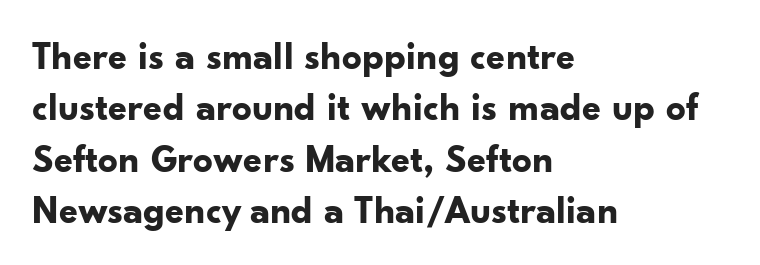
Nothing sits at the stroke ends, so this counts as sans-serif. Varying glyph widths throughout — classic text-font behaviour. Quick note: not italic, upright. The compositor pushed each line to the left boundary. What's the leading like? Ordinary, nothing unusual.
